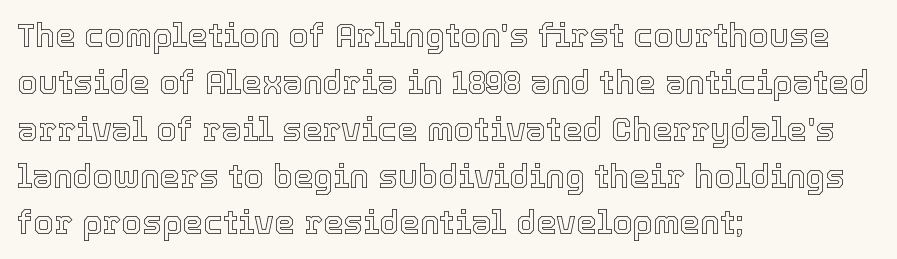
The specimen reads as upright at a glance. Nobody drew a line under any word here. All the whitespace from short lines collects on the right. Honestly, the row spacing looks completely unremarkable. Do the characters align in a grid? No, the font is proportional. This sample uses plain, unmodified letter spacing.
